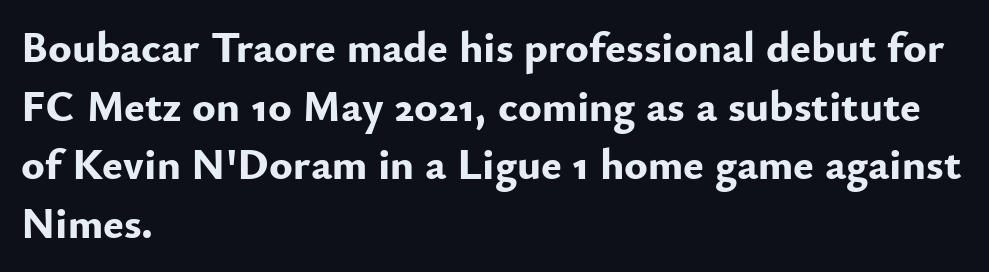
Q: Is the text bold? A: Yes.
Q: Is the text italic (slanted)? A: No, it is upright.
Q: Is the typeface a serif or a sans-serif typeface? A: Sans-serif.
Q: Is the text underlined? A: No.
Q: How is the paragraph aligned? A: Left-aligned.
Q: Is the spacing between letters normal or unusually wide? A: Normal.
Q: Is the spacing between lines tight, normal or loose? A: Normal.
Q: Width (condensed, normal, or wide)? A: Normal.
Q: Stroke contrast? A: Low.
Q: x-height? A: Small.
Q: Monospaced? A: No.
